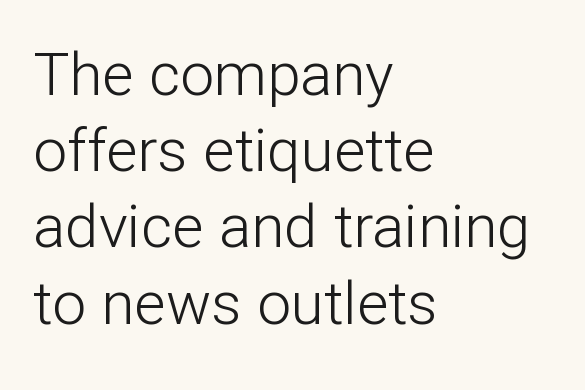
Q: Is the text bold? A: No.
Q: Is the text italic (slanted)? A: No, it is upright.
Q: Is the typeface a serif or a sans-serif typeface? A: Sans-serif.
Q: Is the text underlined? A: No.
Q: How is the paragraph aligned? A: Left-aligned.
Q: Is the spacing between letters normal or unusually wide? A: Normal.
Q: Is the spacing between lines tight, normal or loose? A: Normal.
Q: Width (condensed, normal, or wide)? A: Normal.
Q: Stroke contrast? A: Low.
Q: x-height? A: Medium.
Q: Monospaced? A: No.
